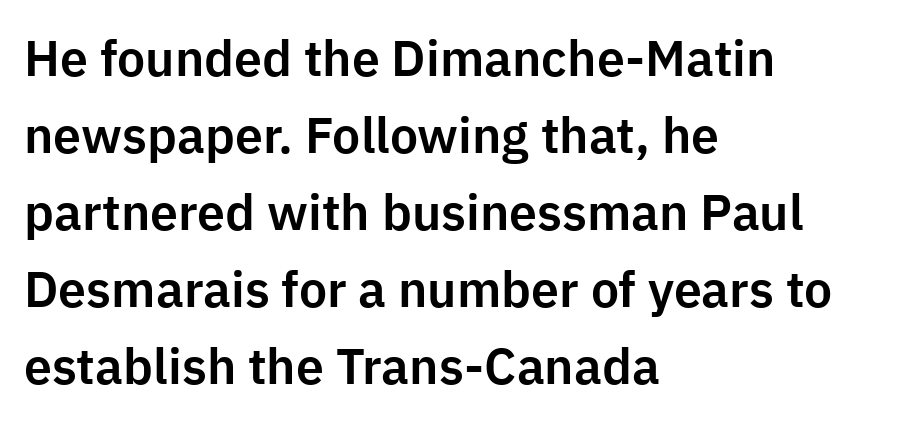
The image shows 50 px sans-serif type, upright; set left-aligned, normal line spacing (1.54x), normal letter spacing, not underlined; low stroke contrast and a medium x-height.
